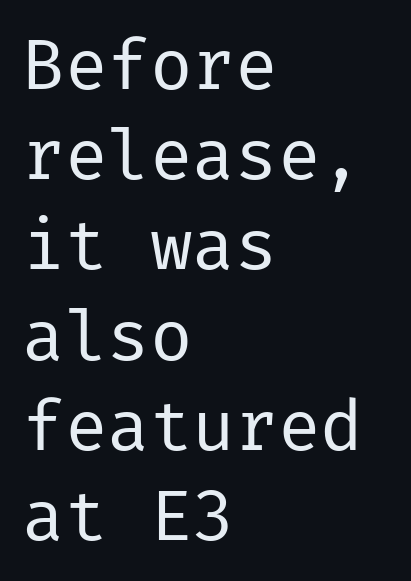
The image shows 71 px regular-weight sans-serif type, upright; set left-aligned, normal line spacing (1.27x), normal letter spacing, not underlined; low stroke contrast and a medium x-height.
